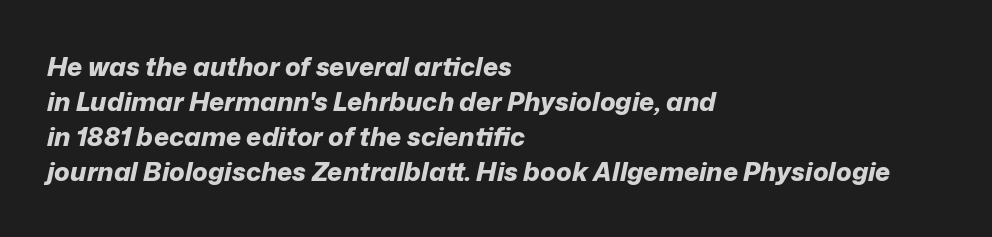
Q: Is the text bold? A: Yes.
Q: Is the text italic (slanted)? A: Yes, it leans right by about 12 degrees.
Q: Is the text underlined? A: No.
Q: How is the paragraph aligned? A: Left-aligned.
Q: Is the spacing between letters normal or unusually wide? A: Normal.
Q: Is the spacing between lines tight, normal or loose? A: Normal.
